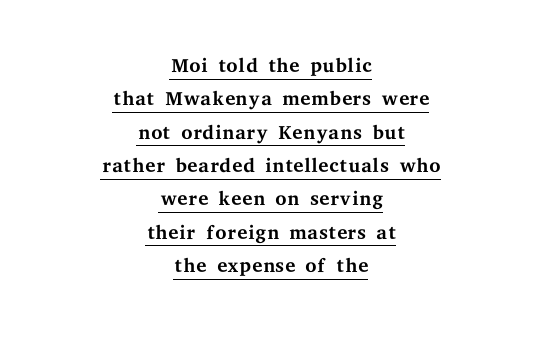
The image shows 29 px regular-weight, wide serif type, upright; set centered, tight line spacing (1.15x), normal letter spacing, underlined; medium stroke contrast and a medium x-height.
